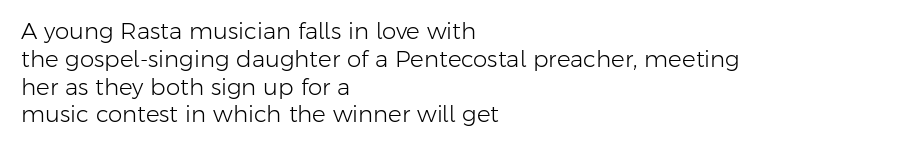
Italic: no, the glyphs are upright roman. Typeset ragged right — the left edge is the straight one. The gaps between neighbouring characters are ordinary and unremarkable. No letter is thick-stroked: the sample isn't bold. Lines of text with bare space underneath.
